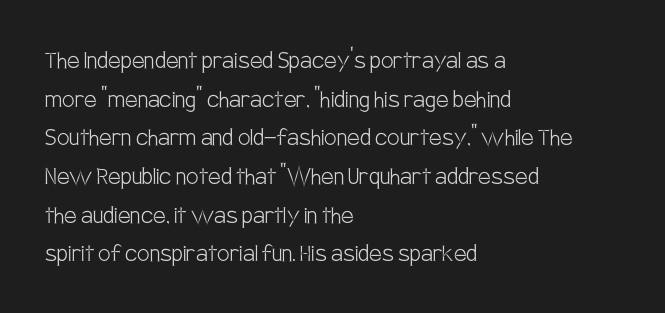
The specimen reads as upright at a glance. Font category for this specimen: sans-serif. Short note: letters normally spaced. Compared with typical paragraphs, the rows here are spaced about the same. The space beneath each line is pristine and unruled. Stems and bowls with no extra thickness — not bold.
